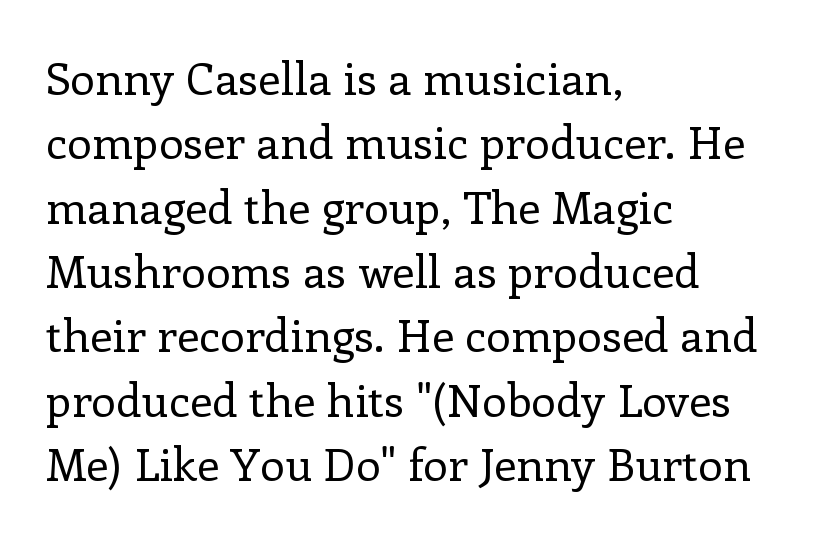
The glyphs are unaccompanied by any horizontal stroke below them. All the whitespace from short lines collects on the right. How are the letters spaced? Ordinarily, with no added tracking. The letters look calm and open, with moderate or lighter stems. Regarding serifs, this sample has them.
